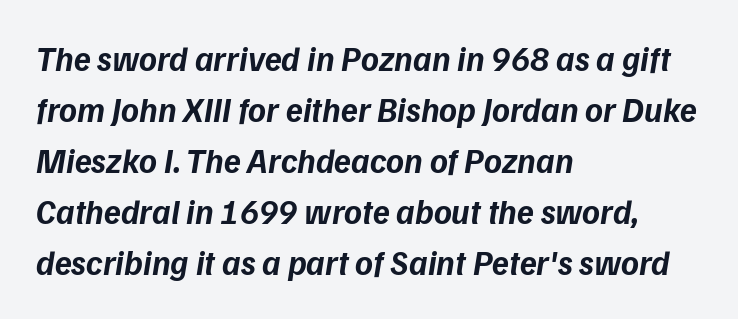
The paragraph has a hard left edge and a soft right edge. No extra tracking has been applied to these lines. This rendering features lettering with no underline. Does the leading feel generous? No, just average.
